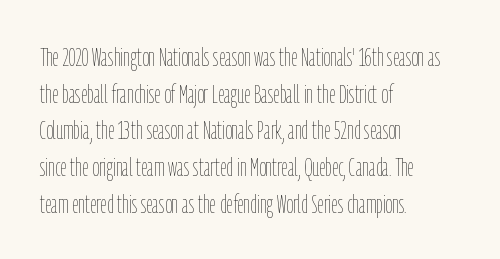
The image shows 26 px text type, upright; set left-aligned, normal line spacing (1.41x), normal letter spacing, not underlined.
